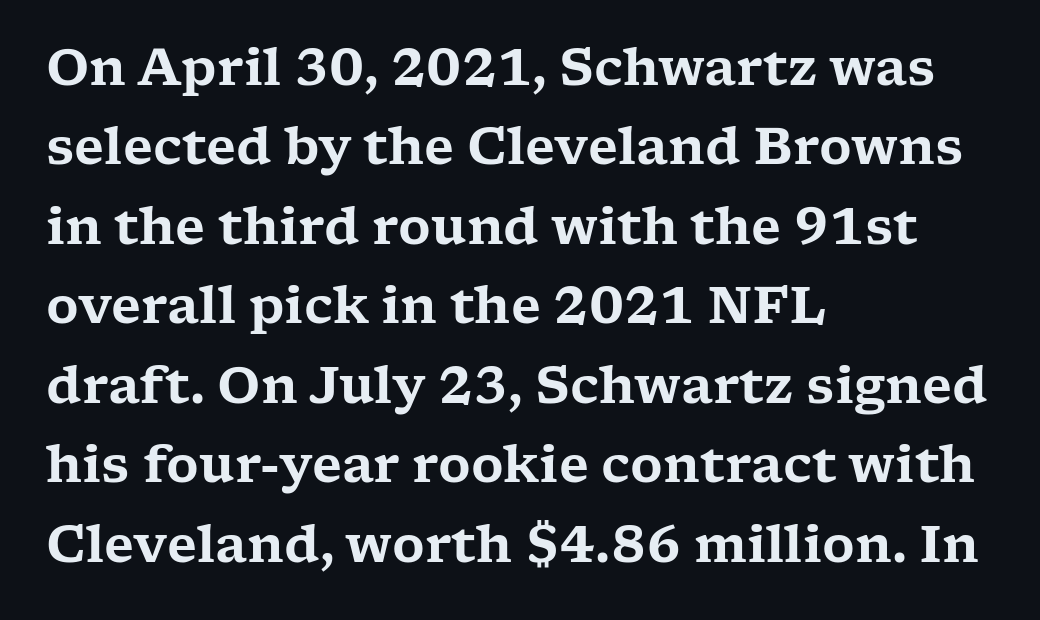
Q: Is the text italic (slanted)? A: No, it is upright.
Q: Is the typeface a serif or a sans-serif typeface? A: Serif.
Q: Is the text underlined? A: No.
Q: How is the paragraph aligned? A: Left-aligned.
Q: Is the spacing between letters normal or unusually wide? A: Normal.
Q: Is the spacing between lines tight, normal or loose? A: Normal.
Q: Width (condensed, normal, or wide)? A: Wide.
Q: Stroke contrast? A: Low.
Q: x-height? A: Medium.
Q: Monospaced? A: No.
